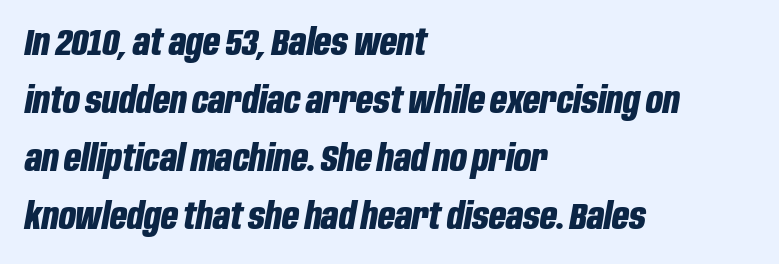
Q: Is the text bold? A: Yes.
Q: Is the text italic (slanted)? A: Yes, it leans right by about 10 degrees.
Q: Is the text underlined? A: No.
Q: How is the paragraph aligned? A: Left-aligned.
Q: Is the spacing between letters normal or unusually wide? A: Normal.
Q: Is the spacing between lines tight, normal or loose? A: Normal.
Q: Width (condensed, normal, or wide)? A: Condensed.
Q: Stroke contrast? A: Low.
Q: x-height? A: Large.
Q: Monospaced? A: No.
